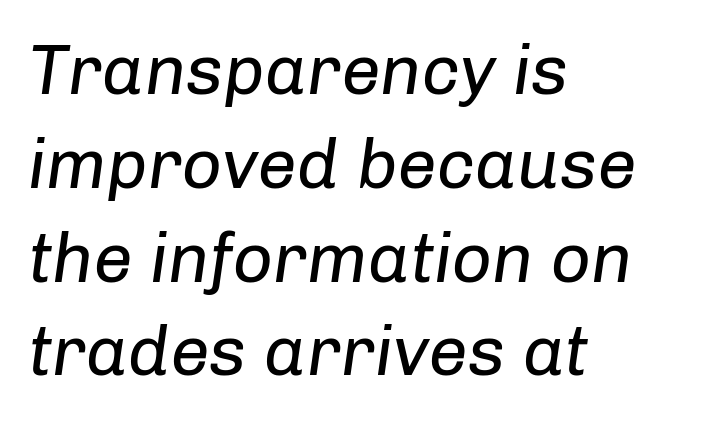
Q: Is the text bold? A: No.
Q: Is the text italic (slanted)? A: Yes, it leans right by about 8 degrees.
Q: Is the text underlined? A: No.
Q: How is the paragraph aligned? A: Left-aligned.
Q: Is the spacing between letters normal or unusually wide? A: Normal.
Q: Is the spacing between lines tight, normal or loose? A: Normal.
Q: Width (condensed, normal, or wide)? A: Normal.
Q: Stroke contrast? A: Low.
Q: x-height? A: Medium.
Q: Monospaced? A: No.
